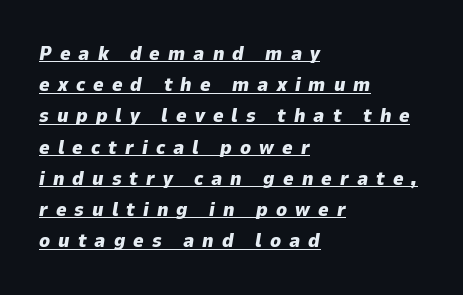
Q: Is the text bold? A: Yes.
Q: Is the text italic (slanted)? A: Yes, it leans right by about 9 degrees.
Q: Is the text underlined? A: Yes.
Q: How is the paragraph aligned? A: Left-aligned.
Q: Is the spacing between letters normal or unusually wide? A: Unusually wide.
Q: Is the spacing between lines tight, normal or loose? A: Normal.
